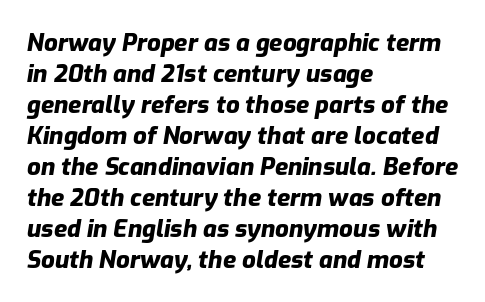
{"italic": "yes", "lean": "right", "slant_degrees": 9, "bold": "yes", "underline": "no", "align": "left", "line_spacing": "normal", "line_spacing_ratio": 1.29, "letter_spacing": "normal", "letter_spacing_em": 0.0, "glyph_px": 24}
